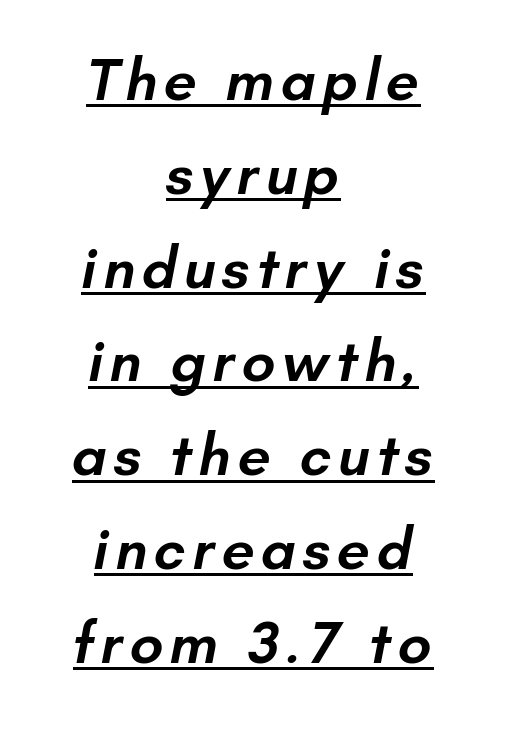
The image shows 59 px semibold sans-serif type; set centered, normal line spacing (1.59x), underlined; low stroke contrast and a small x-height.
